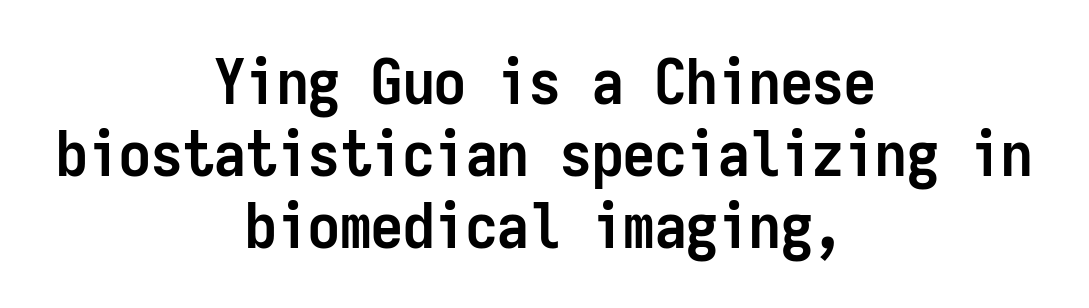
Q: Is the text bold? A: Yes.
Q: Is the text italic (slanted)? A: No, it is upright.
Q: Is the typeface a serif or a sans-serif typeface? A: Sans-serif.
Q: Is the text underlined? A: No.
Q: How is the paragraph aligned? A: Centered.
Q: Is the spacing between letters normal or unusually wide? A: Normal.
Q: Is the spacing between lines tight, normal or loose? A: Tight.
Q: Width (condensed, normal, or wide)? A: Condensed.
Q: Stroke contrast? A: Low.
Q: x-height? A: Medium.
Q: Monospaced? A: Yes.
